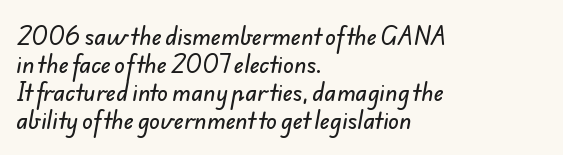
{"underline": "no", "align": "left", "line_spacing": "normal", "line_spacing_ratio": 1.27, "letter_spacing": "normal", "letter_spacing_em": 0.0, "glyph_px": 22}
